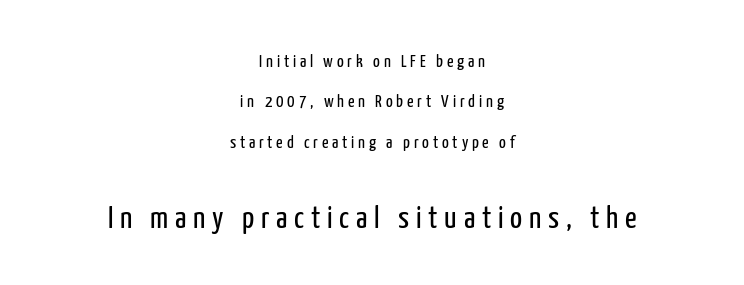
The image shows 32 px regular-weight, condensed sans-serif type, upright; set centered, loose line spacing (2.25x), unusually wide letter spacing (+0.21 em), not underlined; the second (bottom) block is 1.78x larger; low stroke contrast and a medium x-height.
